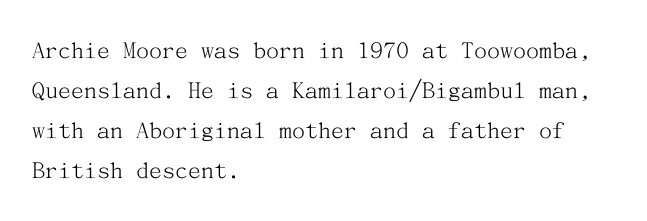
The image shows 26 px text type, upright; set left-aligned, normal line spacing (1.54x), normal letter spacing, not underlined.
